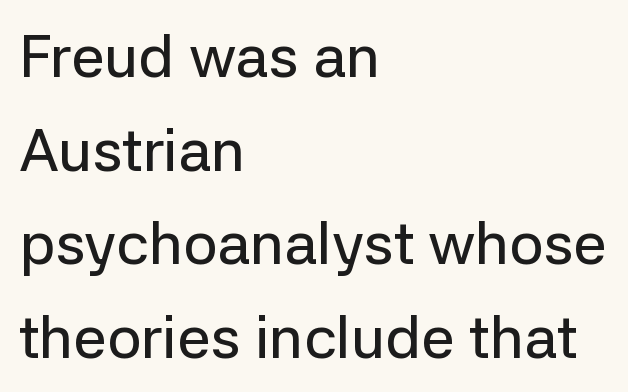
Here the designer chose a conventional face with non-uniform glyph widths. There is no visible air inserted between adjacent glyphs. The baseline area is clear. Horizontal bands of white between lines are of average thickness.
